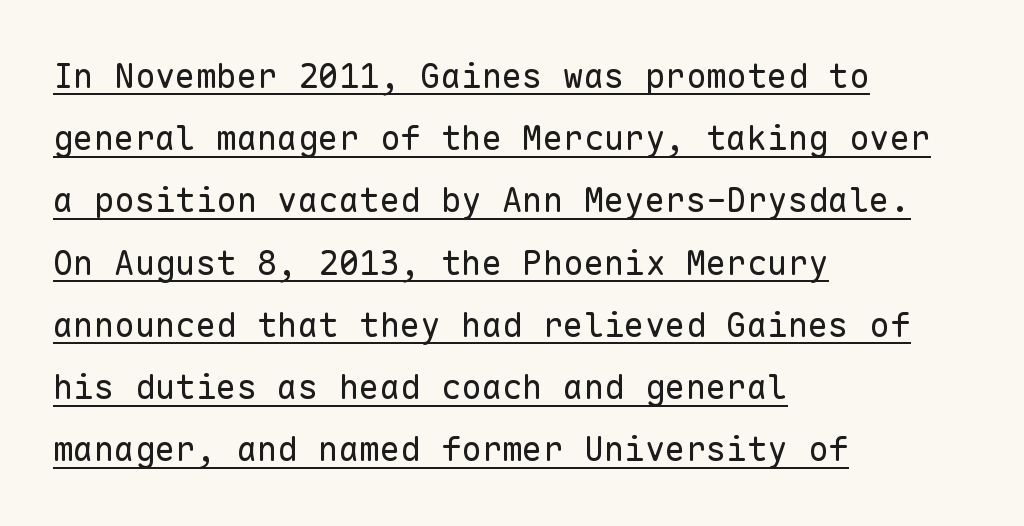
The image shows 34 px regular-weight sans-serif type, upright, monospaced; set left-aligned, line spacing 1.83x, normal letter spacing, underlined; low stroke contrast and a medium x-height.
